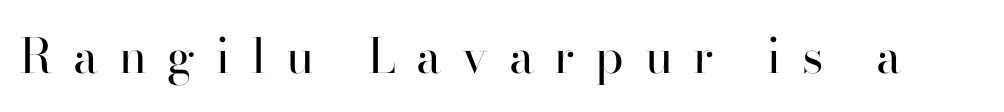
The image shows 48 px regular-weight serif type, upright; set unusually wide letter spacing (+0.43 em), not underlined; high stroke contrast and a small x-height.
